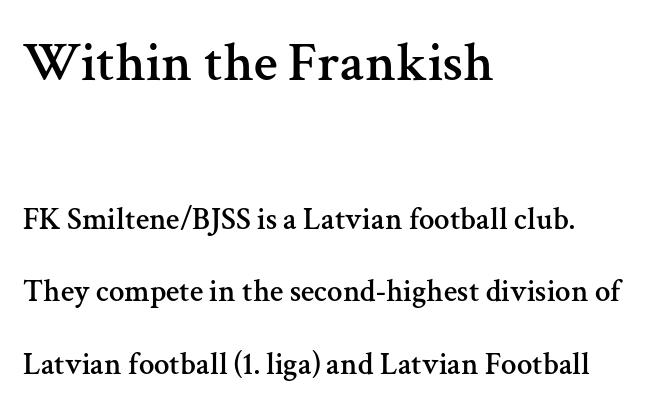
The image shows 55 px serif type, upright; set left-aligned, loose line spacing (2.34x), normal letter spacing, not underlined; the first (top) block is 1.77x larger; medium stroke contrast and a medium x-height.
